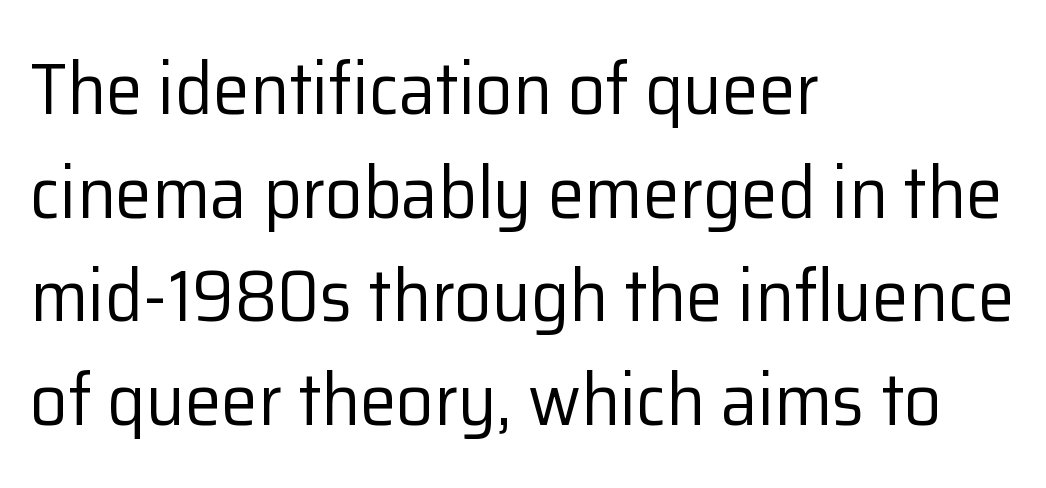
{"serif": "no", "italic": "no", "bold": "no", "weight": "regular", "width": "normal", "stroke_contrast": "low", "x_height": "medium", "monospaced": "no", "underline": "no", "align": "left", "line_spacing": "normal", "line_spacing_ratio": 1.4, "letter_spacing": "normal", "letter_spacing_em": 0.0, "glyph_px": 74}
